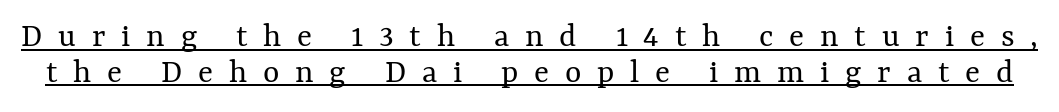
Q: Is the text bold? A: No.
Q: Is the text italic (slanted)? A: No, it is upright.
Q: Is the text underlined? A: Yes.
Q: Is the spacing between letters normal or unusually wide? A: Unusually wide.
Q: Is the spacing between lines tight, normal or loose? A: Tight.
Q: Width (condensed, normal, or wide)? A: Normal.
Q: Stroke contrast? A: Medium.
Q: x-height? A: Medium.
Q: Monospaced? A: No.
